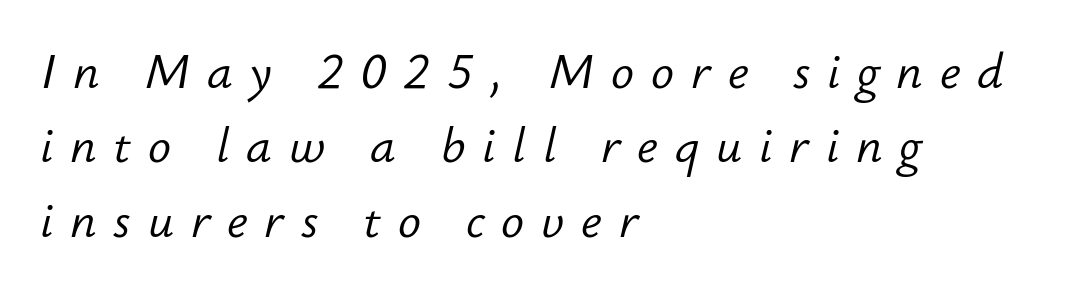
Just letters on the line, the space beneath them empty. The passage shown leans; its letterforms are oblique. The compositor pushed each line to the left boundary. Horizontal bands of white between lines are of average thickness. Here the designer chose a conventional face with non-uniform glyph widths. Does extra space separate the letters? Yes, quite a lot of it.
